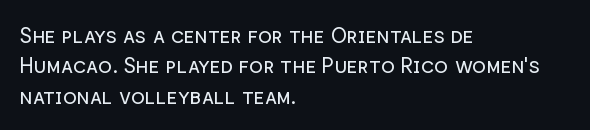
{"italic": "no", "bold": "no", "underline": "no", "align": "left", "line_spacing": "normal", "line_spacing_ratio": 1.45, "letter_spacing": "normal", "letter_spacing_em": 0.0, "glyph_px": 21}
